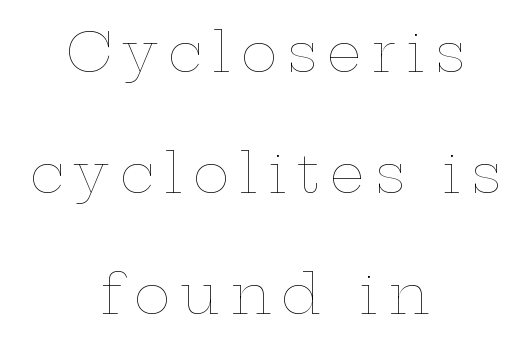
Q: Is the text bold? A: No.
Q: Is the text italic (slanted)? A: No, it is upright.
Q: Is the text underlined? A: No.
Q: How is the paragraph aligned? A: Centered.
Q: Is the spacing between lines tight, normal or loose? A: Loose.
Q: Width (condensed, normal, or wide)? A: Wide.
Q: Stroke contrast? A: Low.
Q: x-height? A: Medium.
Q: Monospaced? A: No.
